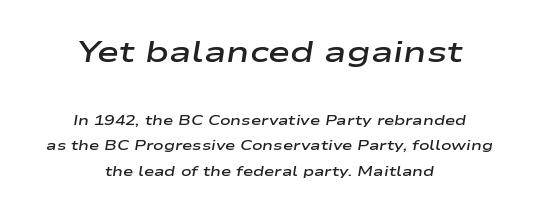
Underline: absent. A typesetter would call this proportional, since set widths differ per character. Notice how the stems are inclined rather than vertical — that's the hallmark of italics. The rendering uses a semibold face; strokes are thickened but not to full bold. The letterforms sit shoulder to shoulder at normal distance. Where is the straight margin? There isn't one; the lines are centered.
